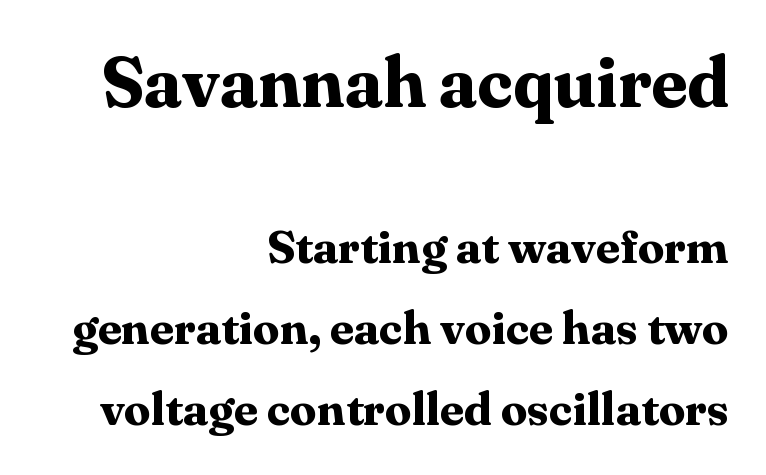
Q: Is the text bold? A: Yes.
Q: Is the text italic (slanted)? A: No, it is upright.
Q: Is the typeface a serif or a sans-serif typeface? A: Serif.
Q: Is the text underlined? A: No.
Q: How is the paragraph aligned? A: Right-aligned.
Q: Is the spacing between letters normal or unusually wide? A: Normal.
Q: Which block of text is set in a larger size, the first (top) or the second (bottom)? A: The first (top) one.
Q: Width (condensed, normal, or wide)? A: Normal.
Q: Stroke contrast? A: Medium.
Q: x-height? A: Medium.
Q: Monospaced? A: No.
